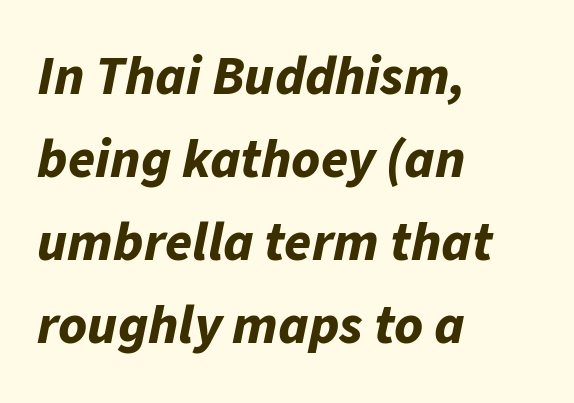
{"italic": "yes", "lean": "right", "slant_degrees": 11, "bold": "yes", "weight": "bold", "width": "normal", "stroke_contrast": "low", "x_height": "medium", "monospaced": "no", "underline": "no", "align": "left", "line_spacing": "normal", "line_spacing_ratio": 1.51, "letter_spacing": "normal", "letter_spacing_em": 0.0, "glyph_px": 55}
